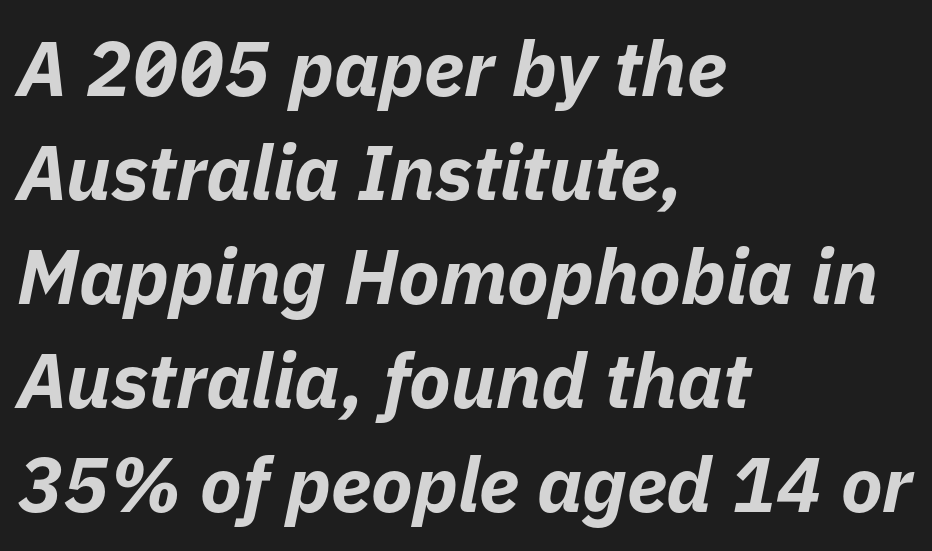
Compared with typical paragraphs, the rows here are spaced about the same. Caption: standard tracking, unaltered. Here the designer chose a conventional face with non-uniform glyph widths. When letters slant like this, we call the style italic. Caption: bold face, heavy strokes. Check the space under the baseline: it is left empty.
